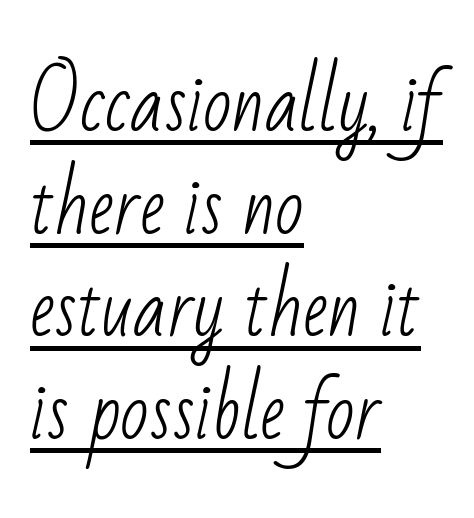
{"serif": "no", "bold": "no", "weight": "light", "width": "condensed", "stroke_contrast": "low", "x_height": "small", "monospaced": "no", "underline": "yes", "align": "left", "line_spacing": "normal", "line_spacing_ratio": 1.37, "letter_spacing": "normal", "letter_spacing_em": 0.0, "glyph_px": 75}
